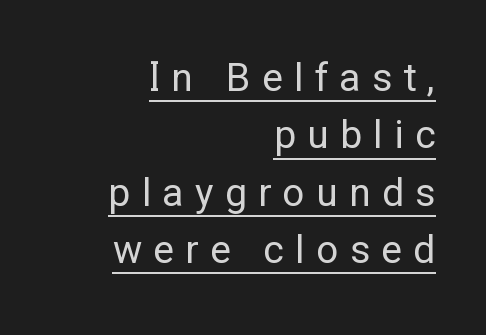
Q: Is the text bold? A: No.
Q: Is the text italic (slanted)? A: No, it is upright.
Q: Is the typeface a serif or a sans-serif typeface? A: Sans-serif.
Q: Is the text underlined? A: Yes.
Q: How is the paragraph aligned? A: Right-aligned.
Q: Is the spacing between letters normal or unusually wide? A: Unusually wide.
Q: Is the spacing between lines tight, normal or loose? A: Normal.
Q: Width (condensed, normal, or wide)? A: Normal.
Q: Stroke contrast? A: Low.
Q: x-height? A: Medium.
Q: Monospaced? A: No.
